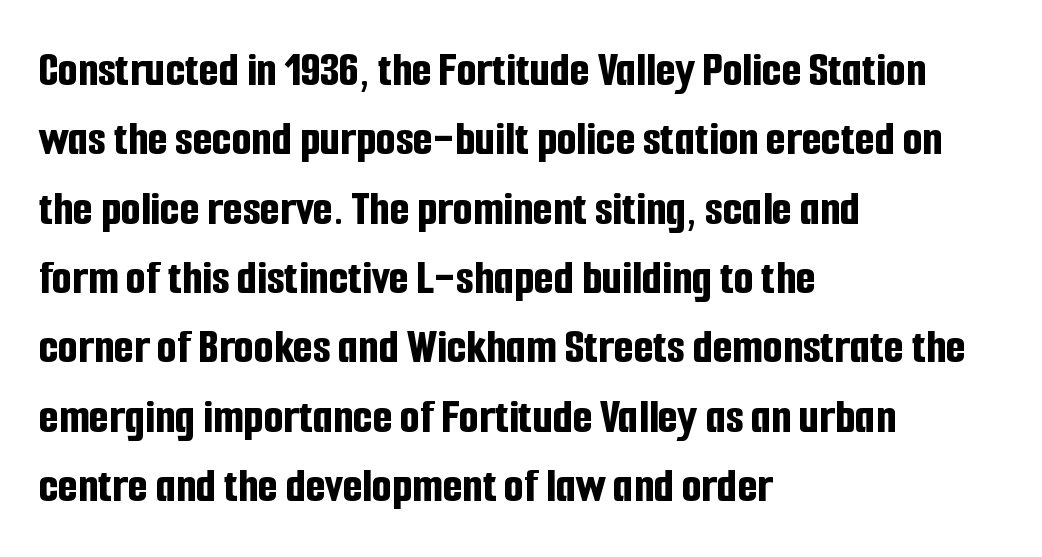
{"serif": "no", "italic": "no", "bold": "yes", "weight": "bold", "width": "condensed", "stroke_contrast": "low", "x_height": "medium", "monospaced": "no", "underline": "no", "align": "left", "line_spacing": "normal", "line_spacing_ratio": 1.36, "letter_spacing": "normal", "letter_spacing_em": 0.0, "glyph_px": 51}
